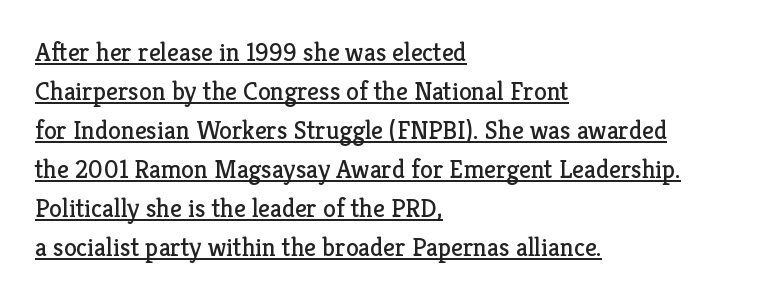
The image shows 26 px text type, upright; set left-aligned, normal line spacing (1.5x), normal letter spacing, underlined.
